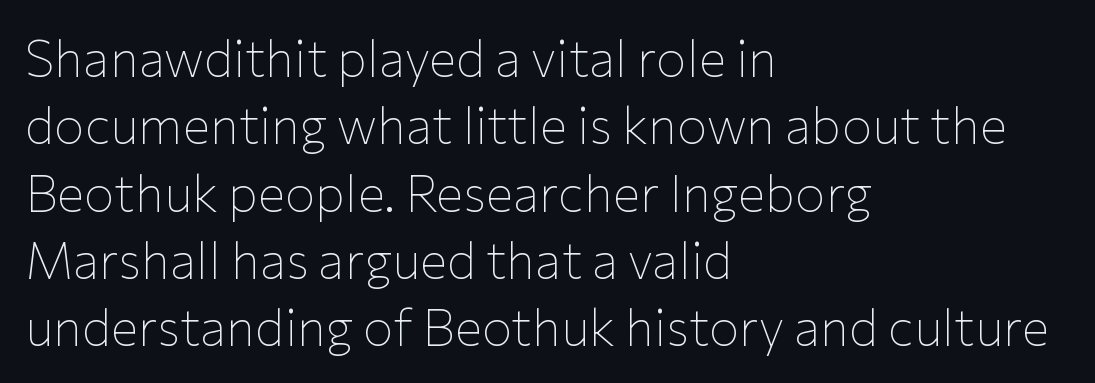
{"serif": "no", "italic": "no", "bold": "no", "weight": "thin", "width": "normal", "stroke_contrast": "low", "x_height": "medium", "monospaced": "no", "underline": "no", "align": "left", "line_spacing": "normal", "line_spacing_ratio": 1.32, "letter_spacing": "normal", "letter_spacing_em": 0.0, "glyph_px": 51}
